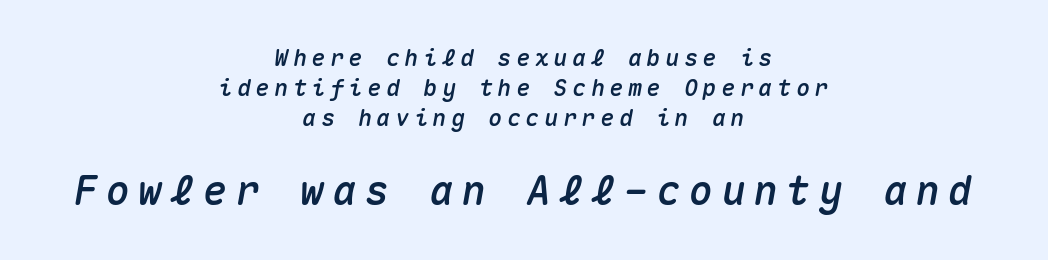
Q: Is the text italic (slanted)? A: Yes, it leans right by about 10 degrees.
Q: Is the text underlined? A: No.
Q: How is the paragraph aligned? A: Centered.
Q: Is the spacing between letters normal or unusually wide? A: Unusually wide.
Q: Is the spacing between lines tight, normal or loose? A: Normal.
Q: Which block of text is set in a larger size, the first (top) or the second (bottom)? A: The second (bottom) one.
Q: Width (condensed, normal, or wide)? A: Normal.
Q: Stroke contrast? A: Medium.
Q: x-height? A: Medium.
Q: Monospaced? A: Yes.
